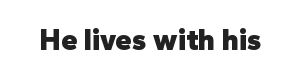
{"serif": "no", "italic": "no", "bold": "yes", "weight": "heavy", "width": "normal", "stroke_contrast": "low", "x_height": "medium", "monospaced": "no", "underline": "no", "letter_spacing": "normal", "letter_spacing_em": 0.0, "glyph_px": 30}
